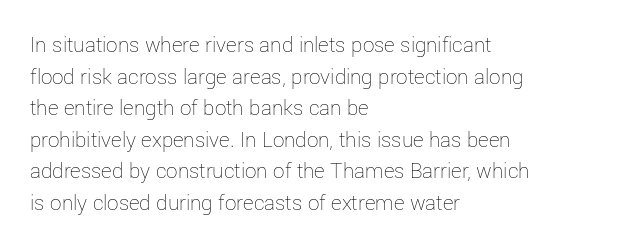
{"italic": "no", "bold": "no", "underline": "no", "align": "left", "line_spacing": "normal", "line_spacing_ratio": 1.37, "letter_spacing": "normal", "letter_spacing_em": 0.0, "glyph_px": 23}
